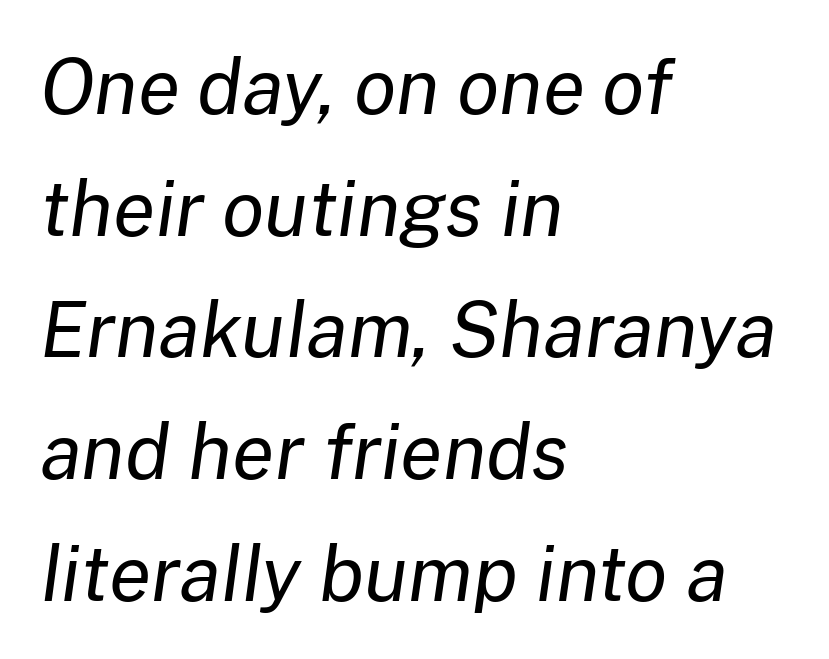
{"italic": "yes", "lean": "right", "slant_degrees": 8, "bold": "no", "weight": "regular", "width": "normal", "stroke_contrast": "low", "x_height": "medium", "monospaced": "no", "underline": "no", "align": "left", "line_spacing": "normal", "line_spacing_ratio": 1.58, "letter_spacing": "normal", "letter_spacing_em": 0.0, "glyph_px": 77}
